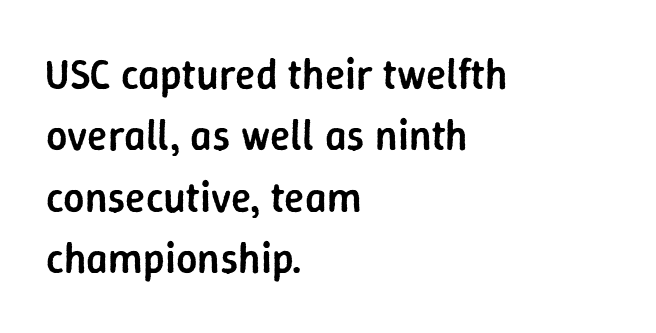
Q: Is the text bold? A: Semi-bold.
Q: Is the text italic (slanted)? A: No, it is upright.
Q: Is the typeface a serif or a sans-serif typeface? A: Sans-serif.
Q: Is the text underlined? A: No.
Q: How is the paragraph aligned? A: Left-aligned.
Q: Is the spacing between letters normal or unusually wide? A: Normal.
Q: Is the spacing between lines tight, normal or loose? A: Normal.
Q: Width (condensed, normal, or wide)? A: Normal.
Q: Stroke contrast? A: Low.
Q: x-height? A: Medium.
Q: Monospaced? A: No.
